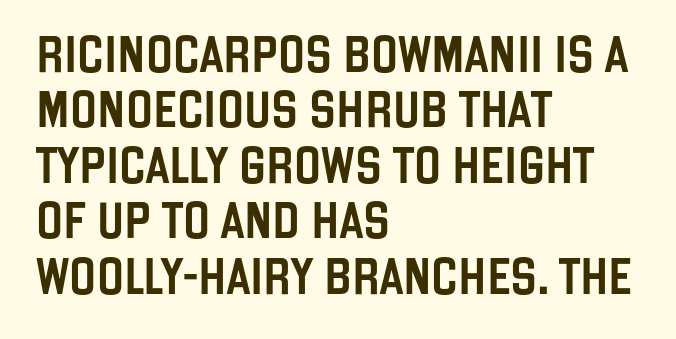
The image shows 36 px condensed sans-serif type, upright; set left-aligned, normal line spacing (1.54x), normal letter spacing, not underlined; low stroke contrast and a large x-height.
